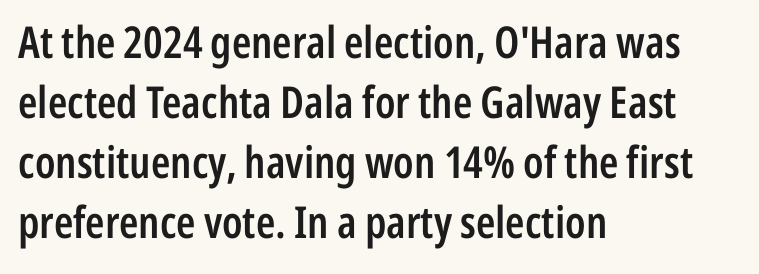
{"serif": "no", "italic": "no", "bold": "semi", "weight": "semibold", "width": "condensed", "stroke_contrast": "low", "x_height": "medium", "monospaced": "no", "underline": "no", "align": "left", "line_spacing": "normal", "line_spacing_ratio": 1.36, "letter_spacing": "normal", "letter_spacing_em": 0.0, "glyph_px": 44}
